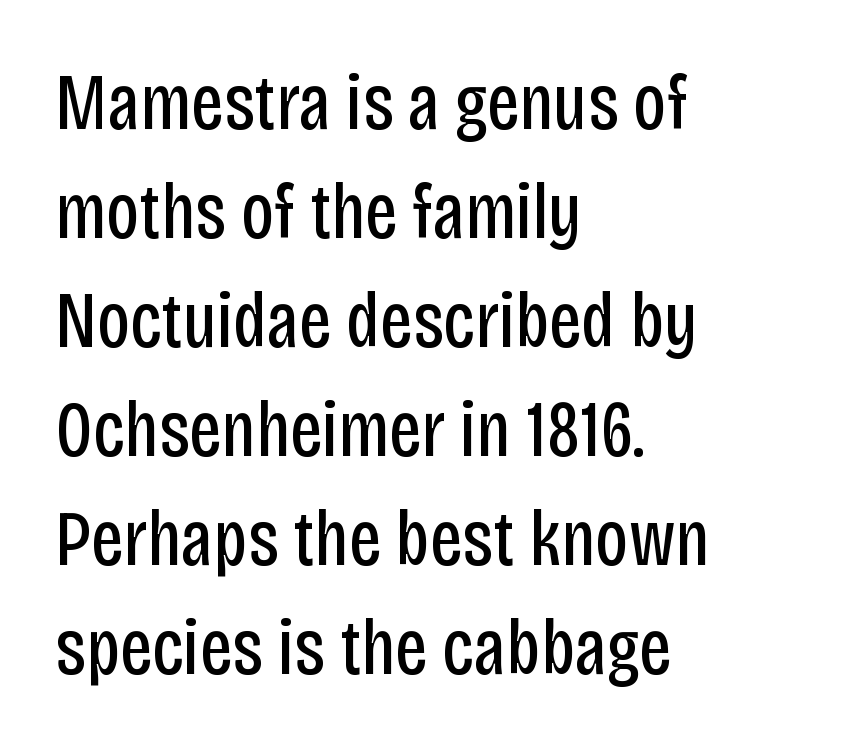
{"serif": "no", "italic": "no", "bold": "no", "weight": "regular", "width": "condensed", "stroke_contrast": "low", "x_height": "large", "monospaced": "no", "underline": "no", "align": "left", "line_spacing": "normal", "line_spacing_ratio": 1.38, "letter_spacing": "normal", "letter_spacing_em": 0.0, "glyph_px": 79}
